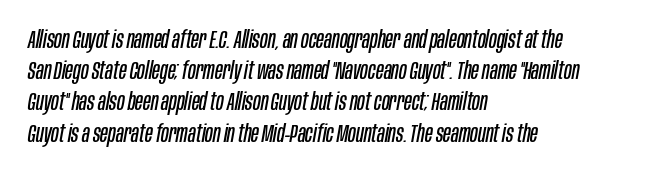
The image shows 25 px text type, italic (leaning right); set left-aligned, normal line spacing (1.25x), normal letter spacing, not underlined.
